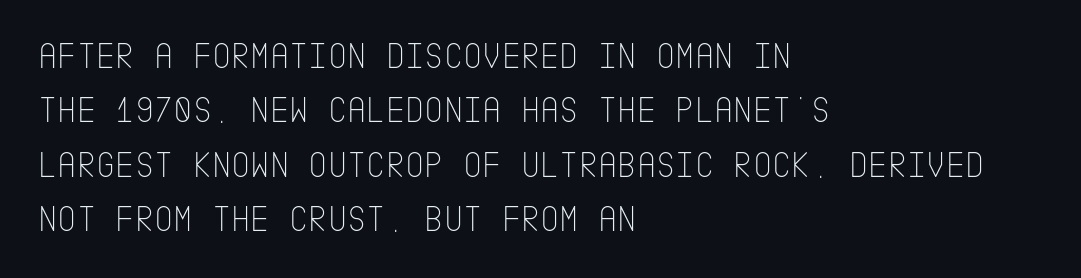
Is there much room between lines? A standard amount, neither cramped nor airy. No extra ink here — the face is not bold. Nope, not italic — everything's standing straight. Horizontal alignment here is leftward, the default for most running prose. Check under the words: just untouched page.
